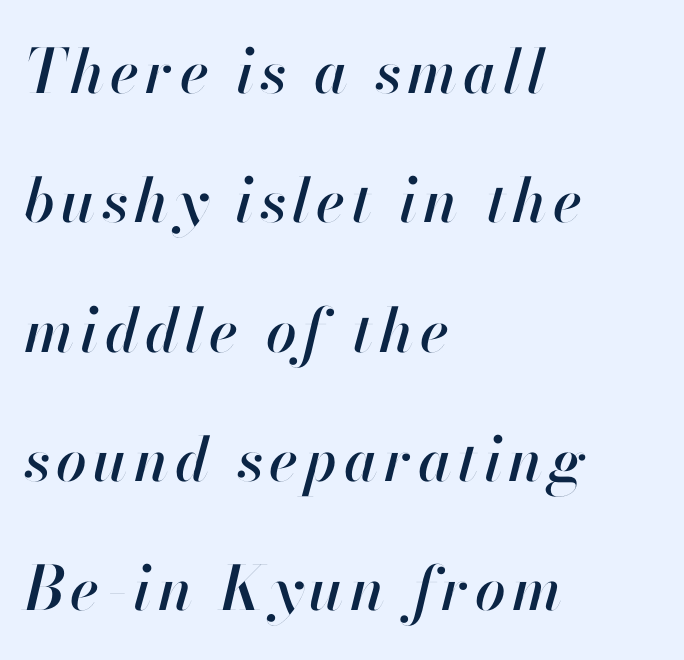
Q: Is the text italic (slanted)? A: Yes, it leans right by about 13 degrees.
Q: Is the text underlined? A: No.
Q: How is the paragraph aligned? A: Left-aligned.
Q: Is the spacing between lines tight, normal or loose? A: Loose.
Q: Width (condensed, normal, or wide)? A: Normal.
Q: Stroke contrast? A: High.
Q: x-height? A: Small.
Q: Monospaced? A: No.
